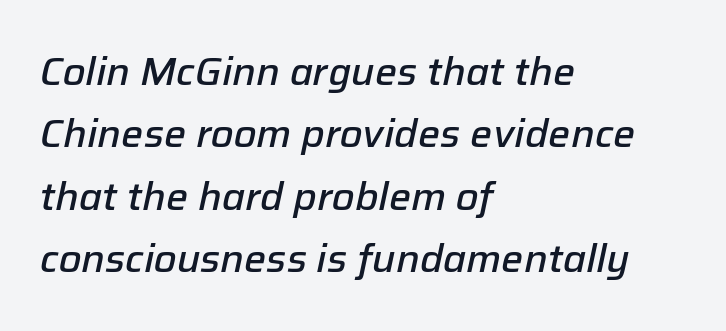
Q: Is the text bold? A: Semi-bold.
Q: Is the text italic (slanted)? A: Yes, it leans right by about 12 degrees.
Q: Is the text underlined? A: No.
Q: How is the paragraph aligned? A: Left-aligned.
Q: Is the spacing between letters normal or unusually wide? A: Normal.
Q: Is the spacing between lines tight, normal or loose? A: Normal.
Q: Width (condensed, normal, or wide)? A: Normal.
Q: Stroke contrast? A: Low.
Q: x-height? A: Medium.
Q: Monospaced? A: No.
